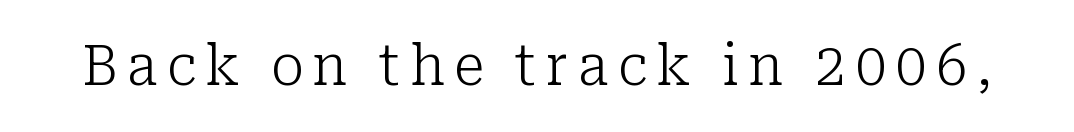
Glance below the letters and you will spot only blank space. This is the regular roman posture of the typeface. Spacing verdict: proportional, widths tailored to each character. The passage shown is not bold in any degree. The font family rendered here belongs to the serif group.
